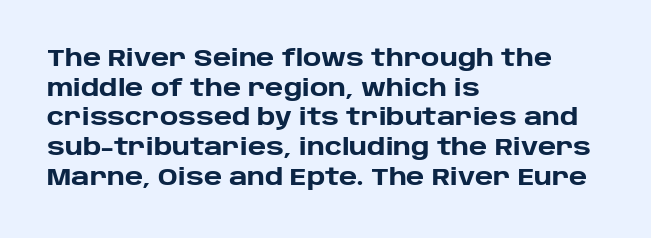
Q: Is the text bold? A: Yes.
Q: Is the text italic (slanted)? A: No, it is upright.
Q: Is the text underlined? A: No.
Q: How is the paragraph aligned? A: Left-aligned.
Q: Is the spacing between letters normal or unusually wide? A: Normal.
Q: Is the spacing between lines tight, normal or loose? A: Normal.
